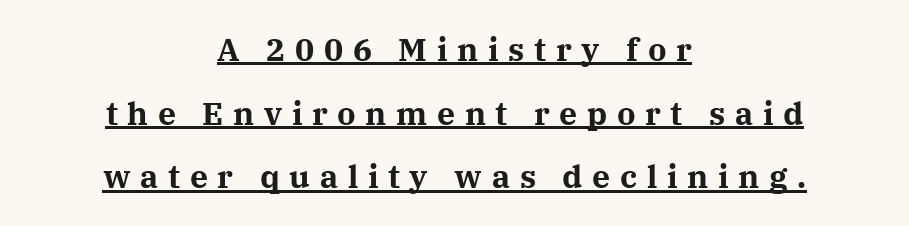
Pretty heavy lettering here — definitely bold. A typesetter would label this face a serif. Note the varied advance widths — an 'i' is clearly narrower than an 'm'. Designer's note — italics off, roman on.
